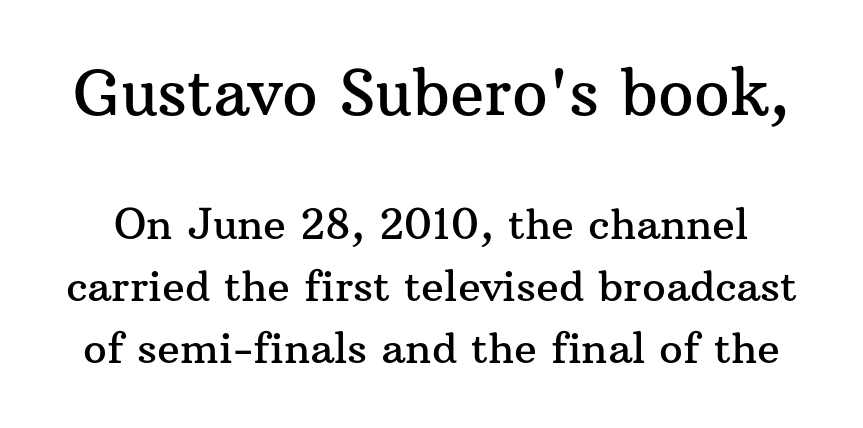
Q: Is the text italic (slanted)? A: No, it is upright.
Q: Is the typeface a serif or a sans-serif typeface? A: Serif.
Q: Is the text underlined? A: No.
Q: Is the spacing between letters normal or unusually wide? A: Normal.
Q: Is the spacing between lines tight, normal or loose? A: Normal.
Q: Which block of text is set in a larger size, the first (top) or the second (bottom)? A: The first (top) one.
Q: Width (condensed, normal, or wide)? A: Normal.
Q: Stroke contrast? A: Medium.
Q: x-height? A: Medium.
Q: Monospaced? A: No.
